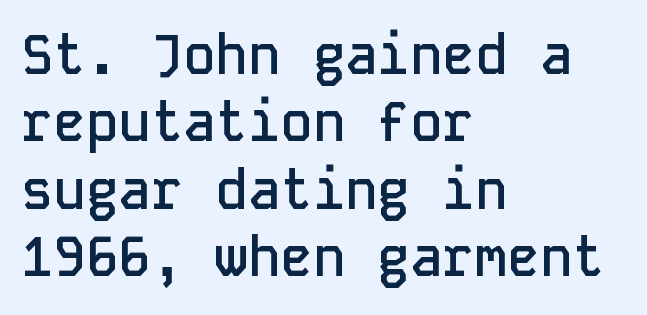
{"serif": "no", "italic": "no", "bold": "semi", "weight": "semibold", "width": "normal", "stroke_contrast": "low", "x_height": "medium", "monospaced": "yes", "underline": "no", "align": "left", "line_spacing": "normal", "line_spacing_ratio": 1.25, "letter_spacing": "normal", "letter_spacing_em": 0.0, "glyph_px": 54}
